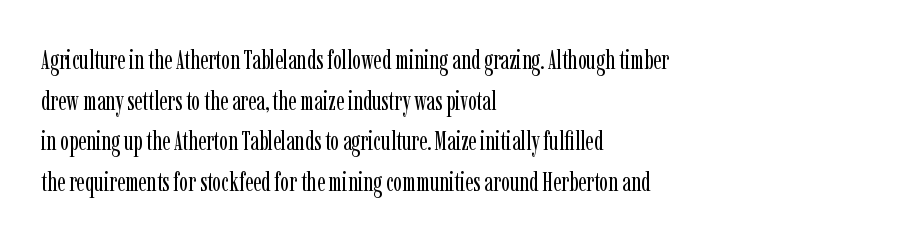
The image shows 26 px text type, upright; set left-aligned, normal line spacing (1.56x), normal letter spacing, not underlined.
